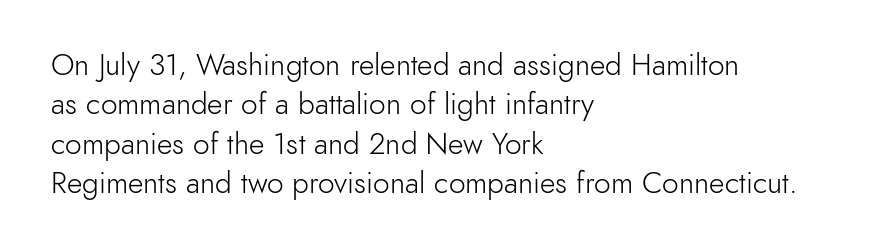
Q: Is the text bold? A: No.
Q: Is the text italic (slanted)? A: No, it is upright.
Q: Is the typeface a serif or a sans-serif typeface? A: Sans-serif.
Q: Is the text underlined? A: No.
Q: How is the paragraph aligned? A: Left-aligned.
Q: Is the spacing between letters normal or unusually wide? A: Normal.
Q: Is the spacing between lines tight, normal or loose? A: Normal.
Q: Width (condensed, normal, or wide)? A: Normal.
Q: x-height? A: Small.
Q: Monospaced? A: No.
